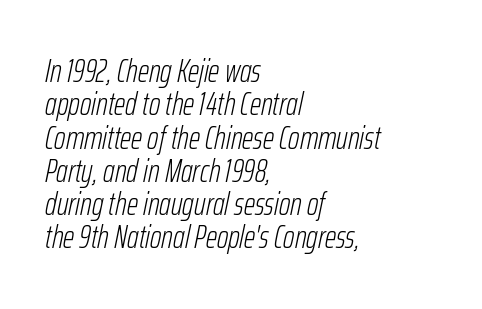
Q: Is the text bold? A: No.
Q: Is the text italic (slanted)? A: Yes, it leans right by about 12 degrees.
Q: Is the text underlined? A: No.
Q: How is the paragraph aligned? A: Left-aligned.
Q: Is the spacing between letters normal or unusually wide? A: Normal.
Q: Is the spacing between lines tight, normal or loose? A: Tight.
Q: Width (condensed, normal, or wide)? A: Condensed.
Q: Stroke contrast? A: Low.
Q: x-height? A: Medium.
Q: Monospaced? A: No.
